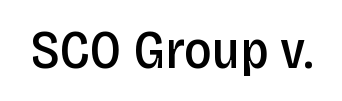
{"serif": "no", "italic": "no", "bold": "semi", "weight": "semibold", "width": "condensed", "stroke_contrast": "low", "x_height": "large", "monospaced": "no", "underline": "no", "letter_spacing": "normal", "letter_spacing_em": 0.0, "glyph_px": 53}
